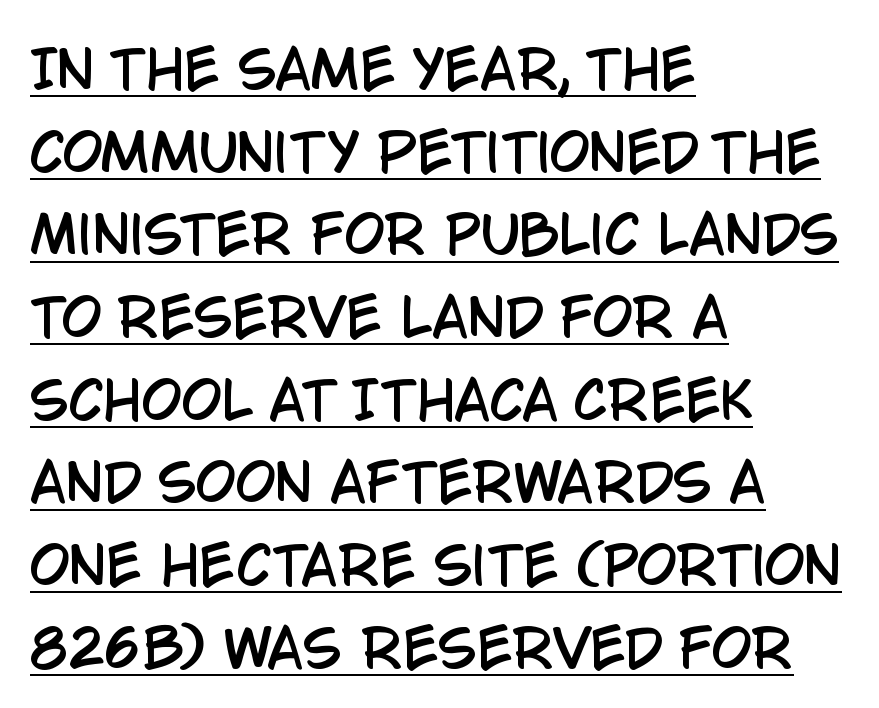
{"serif": "no", "italic": "no", "width": "condensed", "stroke_contrast": "low", "x_height": "large", "monospaced": "no", "underline": "yes", "align": "left", "line_spacing": "normal", "line_spacing_ratio": 1.59, "letter_spacing": "normal", "letter_spacing_em": 0.0, "glyph_px": 52}
